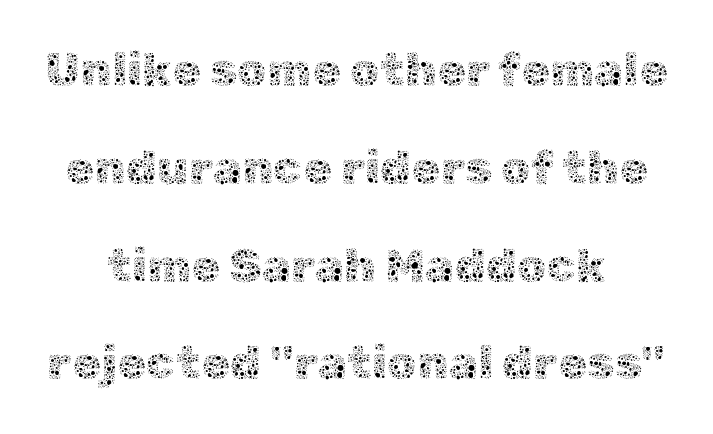
The image shows 47 px thin type, upright; set loose line spacing (2.08x), normal letter spacing, not underlined; a medium x-height.
